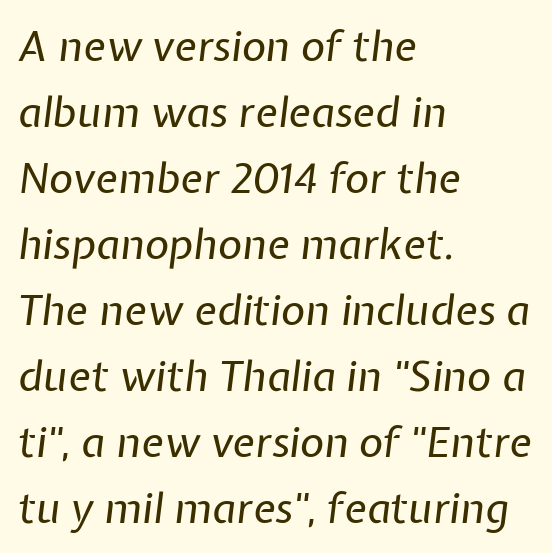
Q: Is the text bold? A: No.
Q: Is the text italic (slanted)? A: Yes, it leans right by about 7 degrees.
Q: Is the text underlined? A: No.
Q: How is the paragraph aligned? A: Left-aligned.
Q: Is the spacing between letters normal or unusually wide? A: Normal.
Q: Is the spacing between lines tight, normal or loose? A: Normal.
Q: Width (condensed, normal, or wide)? A: Normal.
Q: Stroke contrast? A: Low.
Q: x-height? A: Medium.
Q: Monospaced? A: No.
